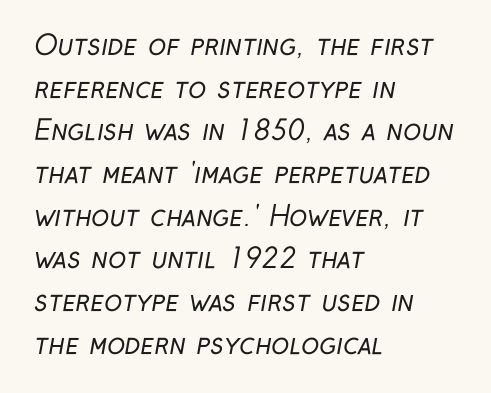
Q: Is the text bold? A: No.
Q: Is the text underlined? A: No.
Q: How is the paragraph aligned? A: Left-aligned.
Q: Is the spacing between letters normal or unusually wide? A: Normal.
Q: Is the spacing between lines tight, normal or loose? A: Normal.
